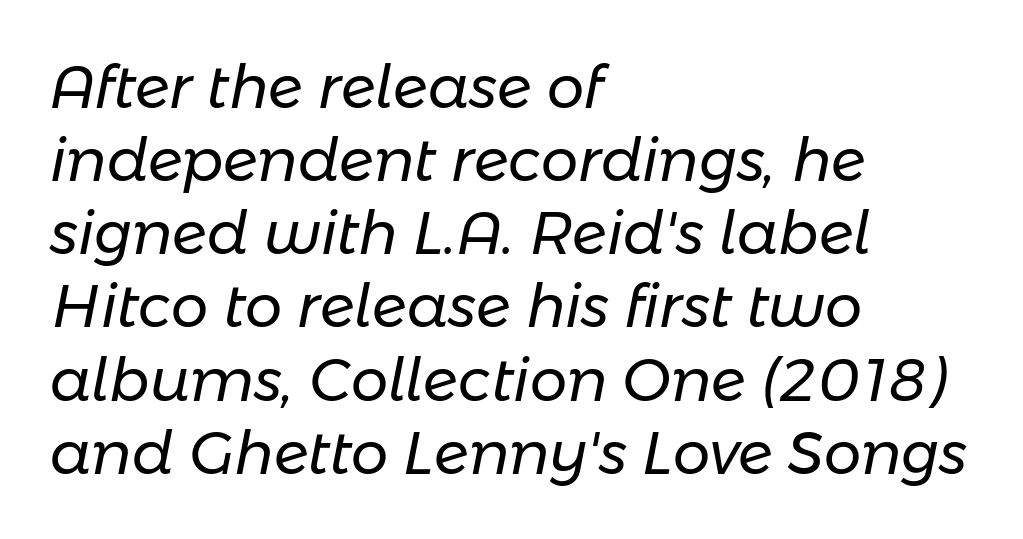
{"italic": "yes", "lean": "right", "slant_degrees": 11, "bold": "no", "weight": "regular", "width": "normal", "stroke_contrast": "low", "x_height": "medium", "monospaced": "no", "underline": "no", "align": "left", "line_spacing_ratio": 1.24, "letter_spacing": "normal", "letter_spacing_em": 0.0, "glyph_px": 59}
